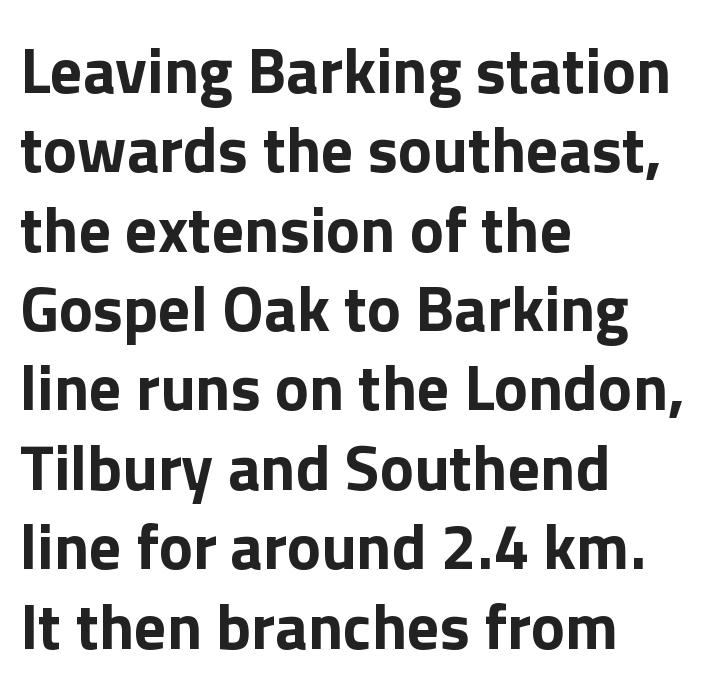
{"serif": "no", "italic": "no", "bold": "yes", "weight": "bold", "width": "normal", "x_height": "medium", "monospaced": "no", "underline": "no", "align": "left", "line_spacing_ratio": 1.24, "letter_spacing": "normal", "letter_spacing_em": 0.0, "glyph_px": 64}
